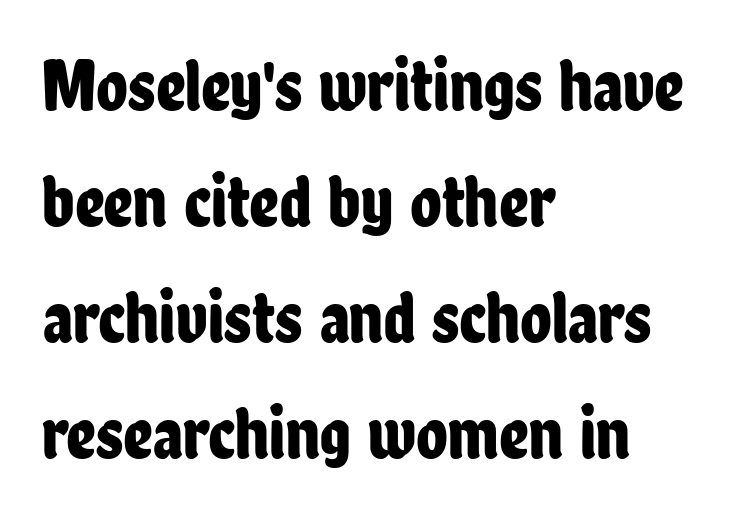
These lines are rendered in a variable-pitch font. The passage shown is typeset with a sans-serif family. Each new line begins a customary step beneath the previous one. Is the block centered? No — it sits flush against the left margin. Tracking here is standard; glyphs follow each other at the usual distance. Ordinary non-slanted type is in use.
